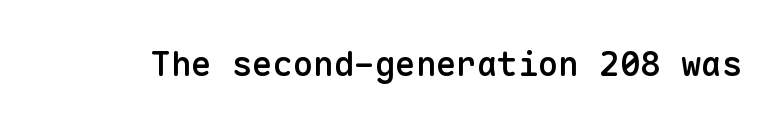
In terms of letterspacing, this is plain default setting. Quick note: not italic, upright. In terms of weight, the rendering is demibold, just under bold. This rendering employs a face without finishing strokes, i.e., a sans-serif.
